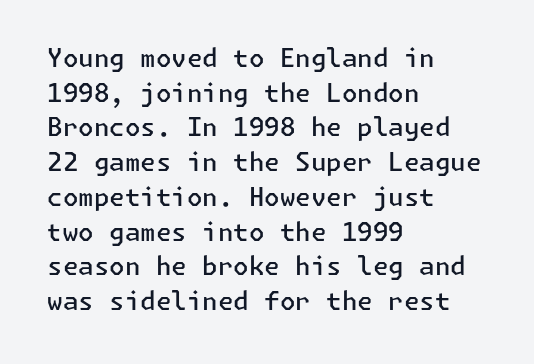
Quick note: underline off. The block of text has a typical density, with ordinary space between rows. Does the lettering tilt? It doesn't — this is upright. Characters follow at the spacing the type designer built in.
